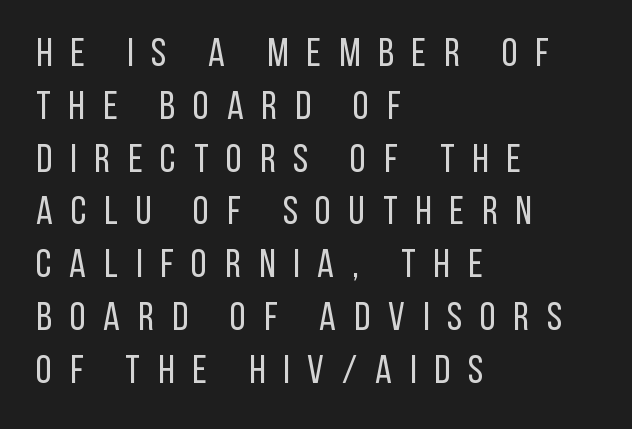
{"serif": "no", "italic": "no", "bold": "no", "weight": "regular", "width": "condensed", "stroke_contrast": "low", "x_height": "large", "monospaced": "no", "underline": "no", "align": "left", "line_spacing": "normal", "line_spacing_ratio": 1.32, "letter_spacing": "wide", "letter_spacing_em": 0.45, "glyph_px": 40}
